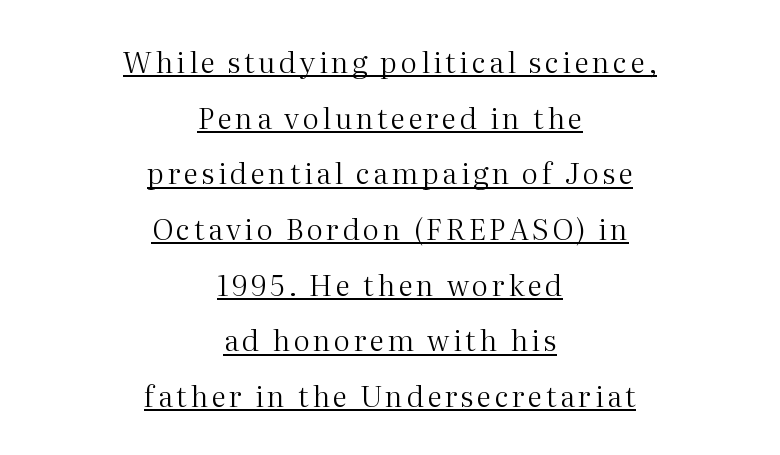
The glyphs in this specimen are seriffed. These lines are rendered in a variable-pitch font. The specimen reads as upright at a glance. Leading: increased.
